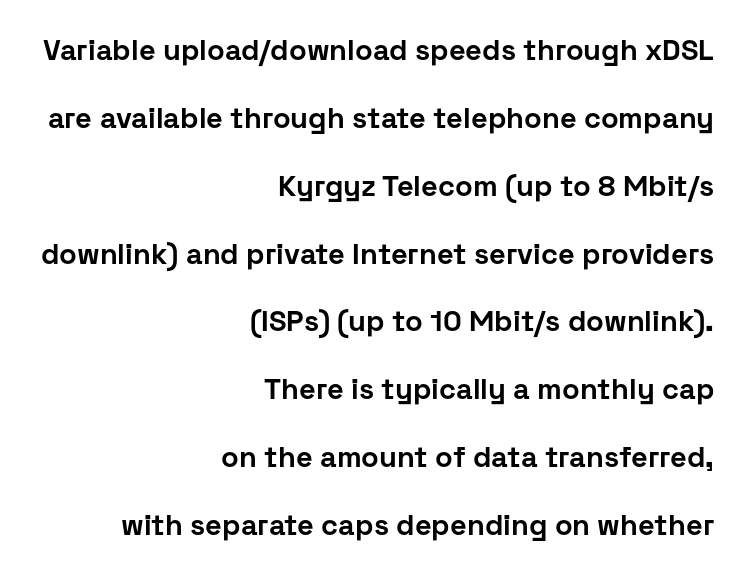
The letters advance in unequal steps, a hallmark of proportional type. Does the lettering tilt? It doesn't — this is upright. Horizontally, the lines are justified to the trailing edge only. The type is set solid horizontally, with unmodified tracking. Airy leading. Type style note: lacks serifs.
